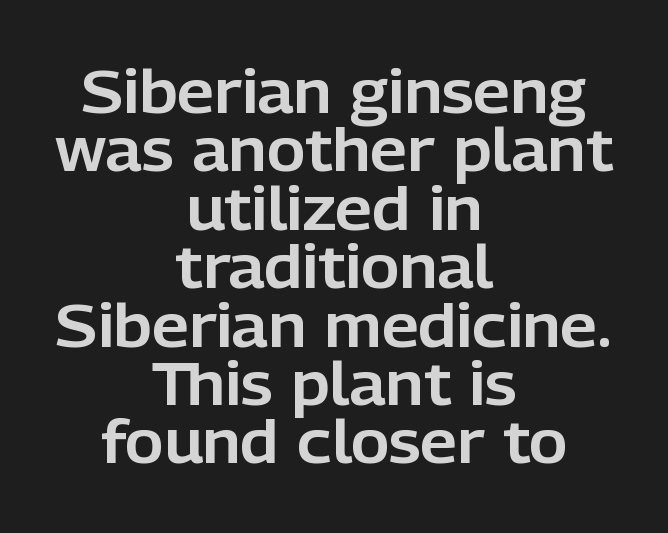
{"serif": "no", "italic": "no", "width": "normal", "stroke_contrast": "low", "x_height": "medium", "monospaced": "no", "underline": "no", "align": "center", "line_spacing": "tight", "line_spacing_ratio": 0.99, "letter_spacing": "normal", "letter_spacing_em": 0.0, "glyph_px": 59}
